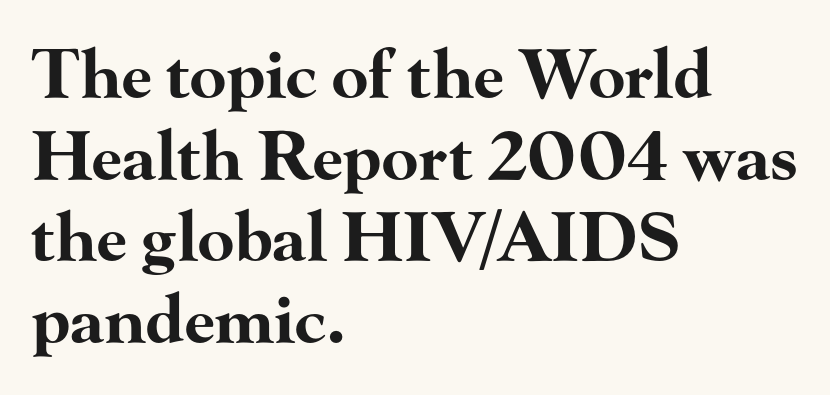
Q: Is the text bold? A: Yes.
Q: Is the text italic (slanted)? A: No, it is upright.
Q: Is the typeface a serif or a sans-serif typeface? A: Serif.
Q: Is the text underlined? A: No.
Q: How is the paragraph aligned? A: Left-aligned.
Q: Is the spacing between letters normal or unusually wide? A: Normal.
Q: Width (condensed, normal, or wide)? A: Wide.
Q: Stroke contrast? A: High.
Q: x-height? A: Small.
Q: Monospaced? A: No.
